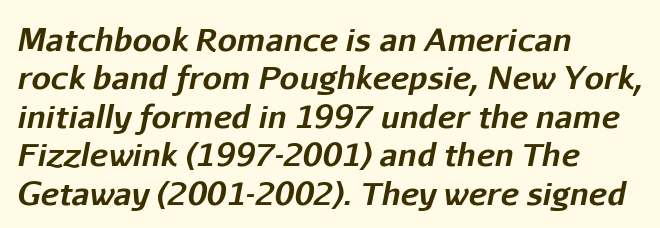
The image shows 31 px bold type, italic (leaning right); set left-aligned, line spacing 1.24x, normal letter spacing, not underlined; low stroke contrast and a medium x-height.
